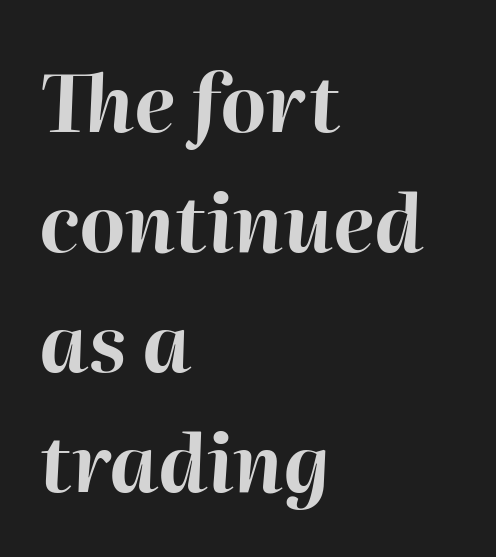
The image shows 79 px bold type, italic (leaning right); set left-aligned, normal line spacing (1.52x), normal letter spacing, not underlined; high stroke contrast and a medium x-height.
